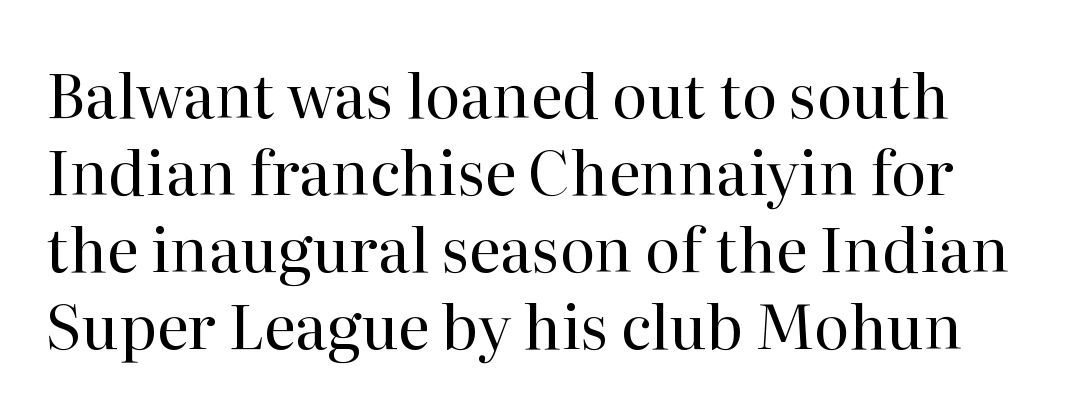
The image shows 61 px regular-weight serif type, upright; set normal line spacing (1.26x), normal letter spacing, not underlined; high stroke contrast and a medium x-height.
